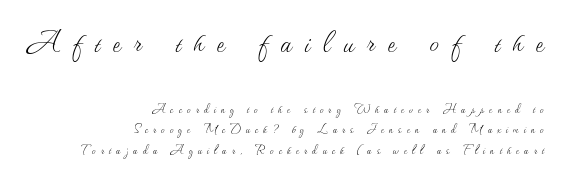
Q: Is the text bold? A: No.
Q: Is the text italic (slanted)? A: Yes.
Q: Is the text underlined? A: No.
Q: How is the paragraph aligned? A: Right-aligned.
Q: Is the spacing between letters normal or unusually wide? A: Unusually wide.
Q: Is the spacing between lines tight, normal or loose? A: Normal.
Q: Which block of text is set in a larger size, the first (top) or the second (bottom)? A: The first (top) one.
Q: Width (condensed, normal, or wide)? A: Normal.
Q: Stroke contrast? A: Medium.
Q: x-height? A: Small.
Q: Monospaced? A: No.
